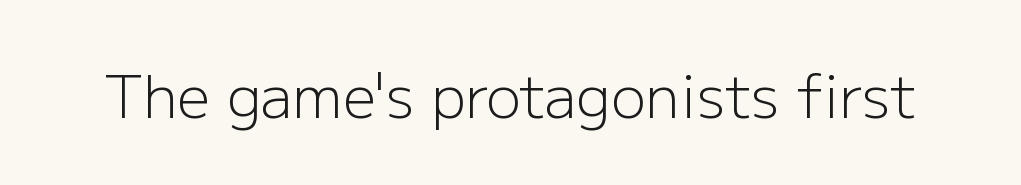
Q: Is the text bold? A: No.
Q: Is the text italic (slanted)? A: No, it is upright.
Q: Is the typeface a serif or a sans-serif typeface? A: Sans-serif.
Q: Is the text underlined? A: No.
Q: Is the spacing between letters normal or unusually wide? A: Normal.
Q: Width (condensed, normal, or wide)? A: Normal.
Q: Stroke contrast? A: Low.
Q: x-height? A: Medium.
Q: Monospaced? A: No.
